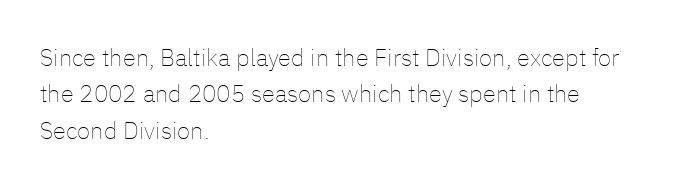
Q: Is the text bold? A: No.
Q: Is the text italic (slanted)? A: No, it is upright.
Q: Is the text underlined? A: No.
Q: How is the paragraph aligned? A: Left-aligned.
Q: Is the spacing between letters normal or unusually wide? A: Normal.
Q: Is the spacing between lines tight, normal or loose? A: Normal.
